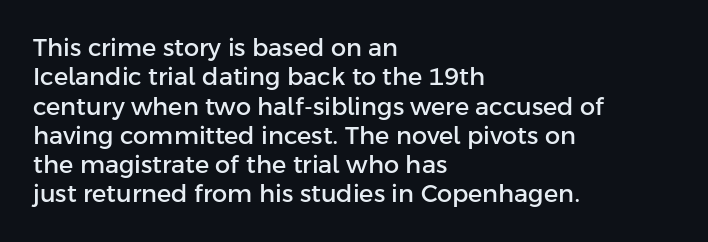
The lettering stays uniformly vertical, giving the passage a roman look. The letterforms sit shoulder to shoulder at normal distance. The setting favours the left margin, as ordinary paragraphs usually do. Decoration check: the copy has no underline.
